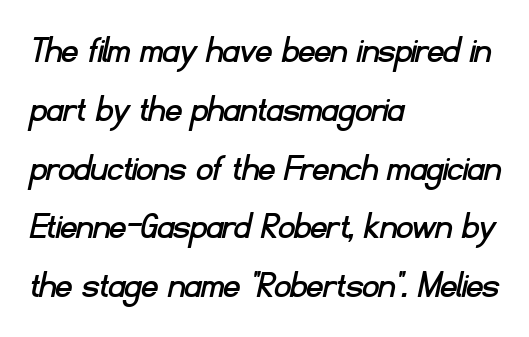
{"serif": "no", "width": "normal", "stroke_contrast": "low", "x_height": "small", "monospaced": "no", "underline": "no", "align": "left", "line_spacing": "normal", "line_spacing_ratio": 1.47, "letter_spacing": "normal", "letter_spacing_em": 0.0, "glyph_px": 40}
